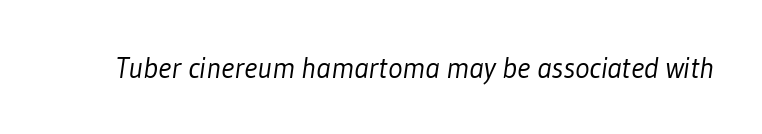
Rule under the text: the space is simply empty. You could call the tracking neutral — neither tight nor loose. Stem width sits at or under what a default text font uses. Character widths vary here, with narrow letters taking less room than wide ones. Serif or sans? Sans — the stroke terminals are bare.
